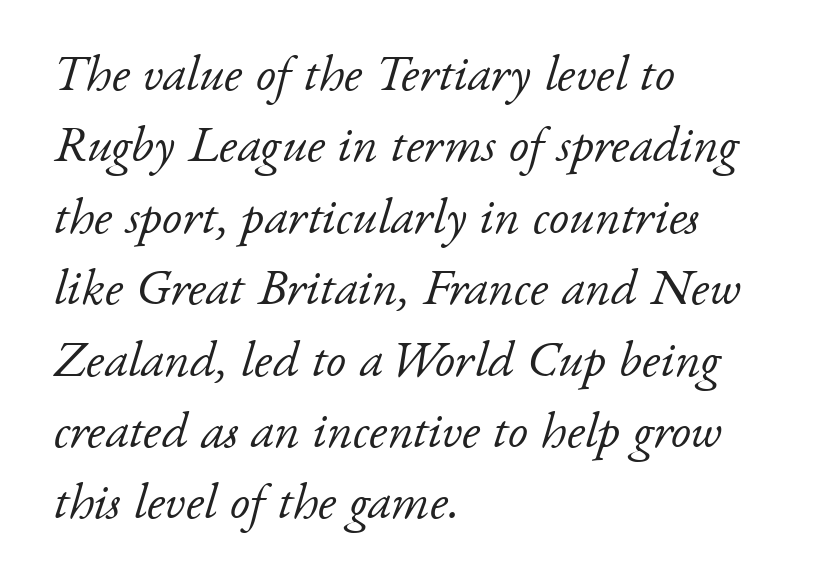
{"serif": "yes", "italic": "yes", "lean": "right", "slant_degrees": 17, "bold": "no", "weight": "light", "width": "normal", "stroke_contrast": "low", "x_height": "small", "monospaced": "no", "underline": "no", "align": "left", "line_spacing": "normal", "line_spacing_ratio": 1.4, "letter_spacing": "normal", "letter_spacing_em": 0.0, "glyph_px": 51}
